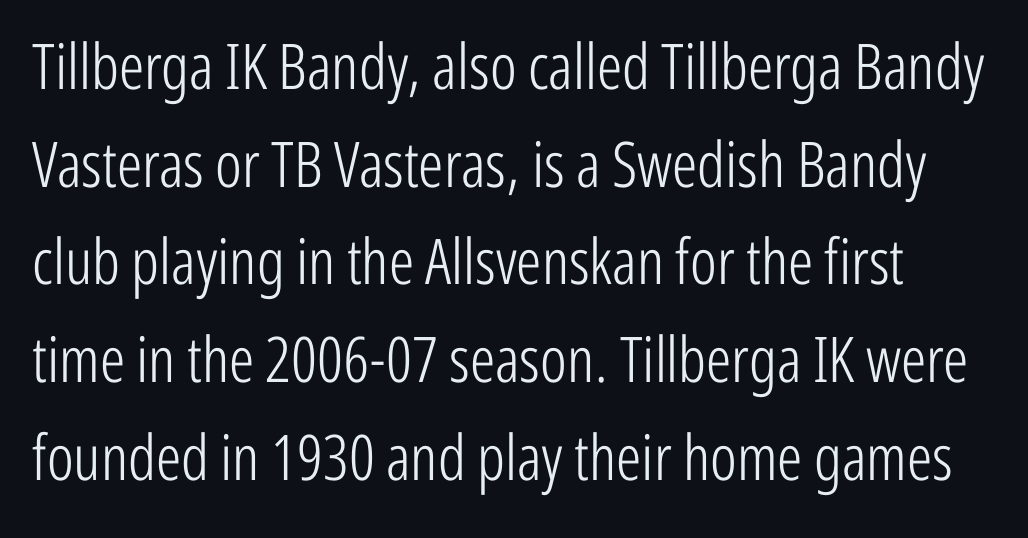
The image shows 63 px light, condensed sans-serif type, upright; set normal line spacing (1.55x), normal letter spacing, not underlined; low stroke contrast and a medium x-height.
